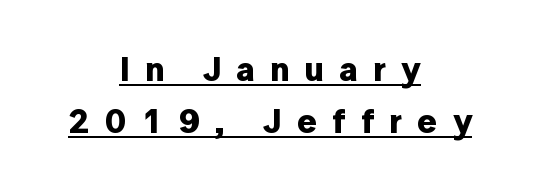
The horizontal fit of the characters is loose and conspicuously gappy. This is underlined copy, the kind a proofreader might mark for attention. Visually the block forms a symmetrical silhouette, jagged on both flanks. Upright lettering throughout.
